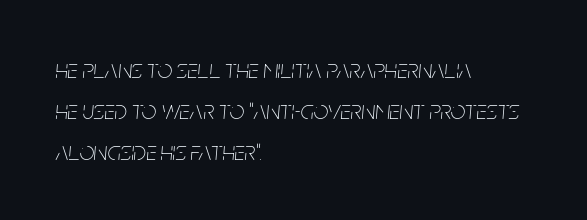
The image shows 26 px text type, italic (leaning right); set left-aligned, normal line spacing (1.58x), normal letter spacing, not underlined.
